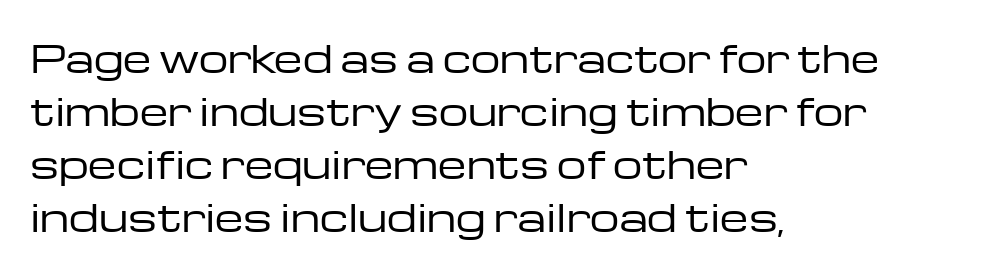
Q: Is the text bold? A: No.
Q: Is the text italic (slanted)? A: No, it is upright.
Q: Is the typeface a serif or a sans-serif typeface? A: Sans-serif.
Q: Is the text underlined? A: No.
Q: How is the paragraph aligned? A: Left-aligned.
Q: Is the spacing between letters normal or unusually wide? A: Normal.
Q: Is the spacing between lines tight, normal or loose? A: Normal.
Q: Width (condensed, normal, or wide)? A: Wide.
Q: Stroke contrast? A: Low.
Q: x-height? A: Medium.
Q: Monospaced? A: No.
